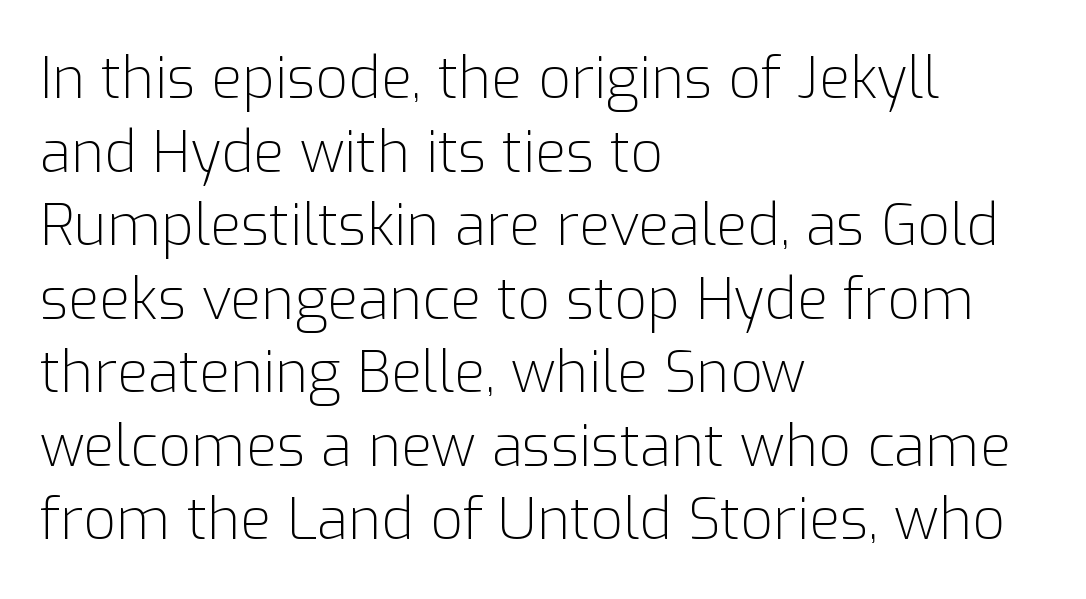
To sum up the face: it is a sans, with no serifs. Glance below the letters and you will spot only blank space. The typeface has the unassuming heft of standard copy or less. Note the varied advance widths — an 'i' is clearly narrower than an 'm'. The passage shown has conventional tracking throughout. One-word summary of the alignment: left.
